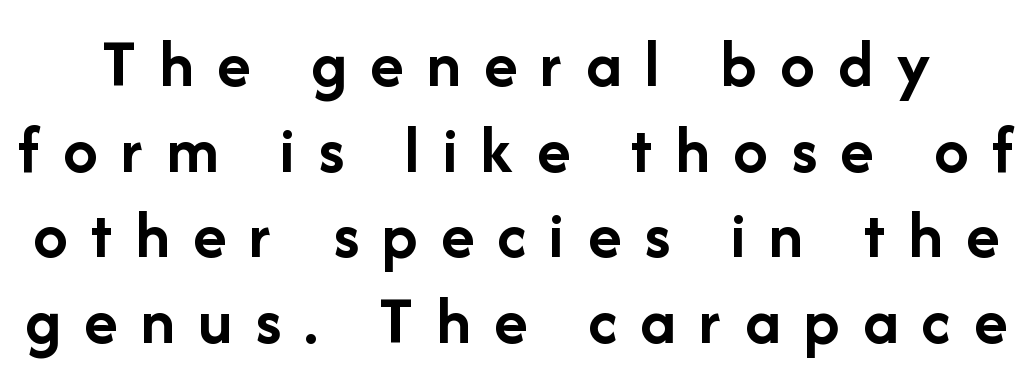
The image shows 69 px semibold sans-serif type, upright; set line spacing 1.24x, unusually wide letter spacing (+0.34 em), not underlined; low stroke contrast and a medium x-height.
